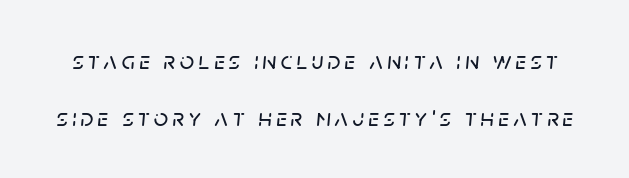
Q: Is the text italic (slanted)? A: Yes, it leans right by about 5 degrees.
Q: Is the text underlined? A: No.
Q: Is the spacing between lines tight, normal or loose? A: Loose.
